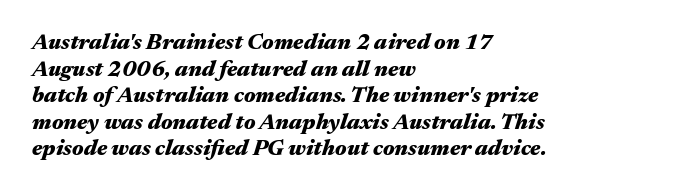
Slant detected: the letters are inclined. You'd pick this weight for a headline — it's a proper bold. These lines stack with their left ends in a neat column. The type is set solid horizontally, with unmodified tracking. The words here are not underlined.
